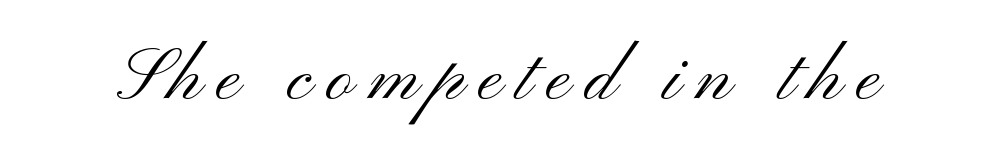
The image shows 73 px light, wide sans-serif type; set unusually wide letter spacing (+0.2 em), not underlined; medium stroke contrast and a small x-height.
